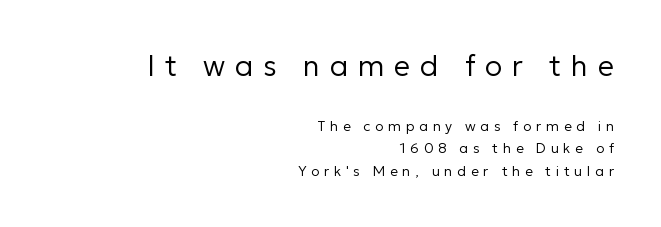
{"serif": "no", "italic": "no", "bold": "no", "weight": "regular", "width": "normal", "stroke_contrast": "low", "x_height": "medium", "monospaced": "no", "underline": "no", "align": "right", "line_spacing": "normal", "line_spacing_ratio": 1.61, "letter_spacing": "wide", "letter_spacing_em": 0.33, "larger_block": "first", "size_ratio": 2.07, "glyph_px": 29}
